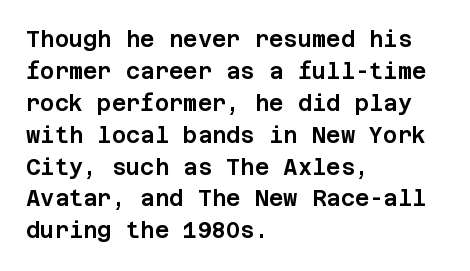
The image shows 22 px text type, upright; set left-aligned, normal line spacing (1.45x), normal letter spacing, not underlined.
